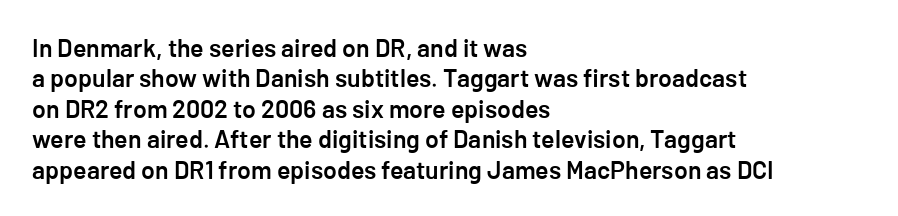
This is moderately heavy type, rendered in semibold. The lines are quadded left. The words here are not underlined. Look at the tracking — it's just the regular setting, nothing added. No italicization has been applied; the sample stays upright.
